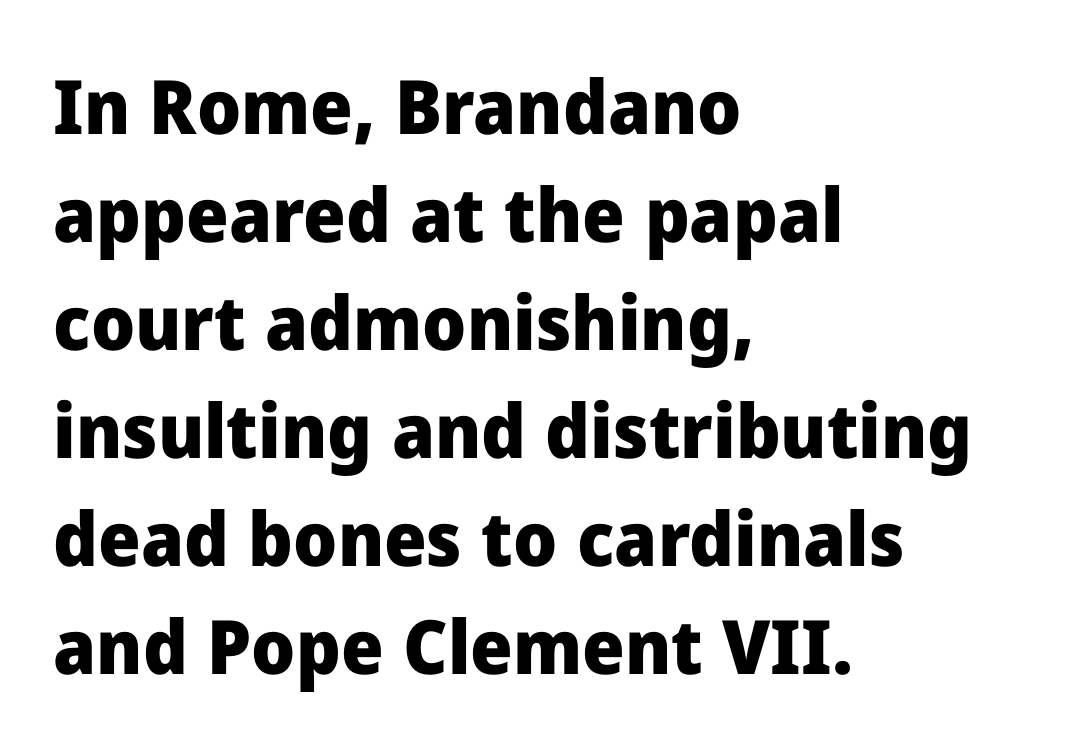
The image shows 75 px heavy sans-serif type, upright; set left-aligned, normal line spacing (1.44x), normal letter spacing, not underlined; low stroke contrast and a medium x-height.
